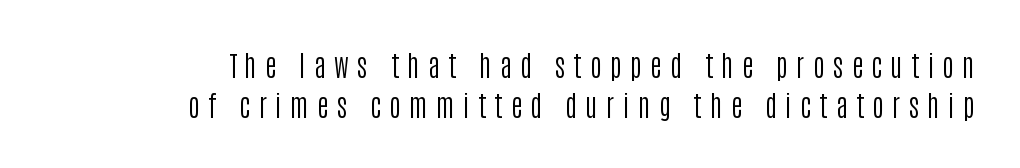
The image shows 28 px regular-weight, condensed sans-serif type, upright; set right-aligned, normal line spacing (1.43x), unusually wide letter spacing (+0.3 em), not underlined; low stroke contrast and a large x-height.
